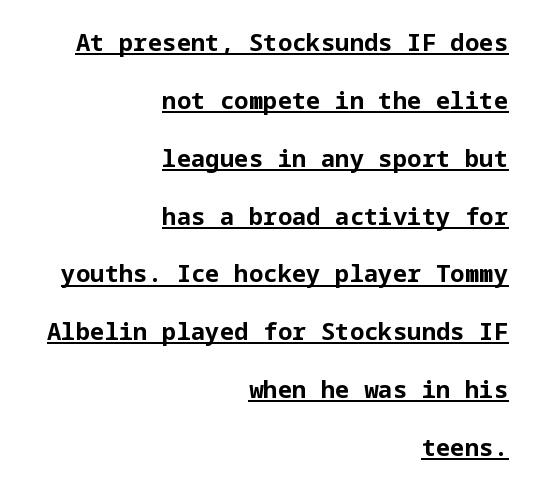
Q: Is the text bold? A: Yes.
Q: Is the text italic (slanted)? A: No, it is upright.
Q: Is the text underlined? A: Yes.
Q: How is the paragraph aligned? A: Right-aligned.
Q: Is the spacing between letters normal or unusually wide? A: Normal.
Q: Is the spacing between lines tight, normal or loose? A: Loose.
